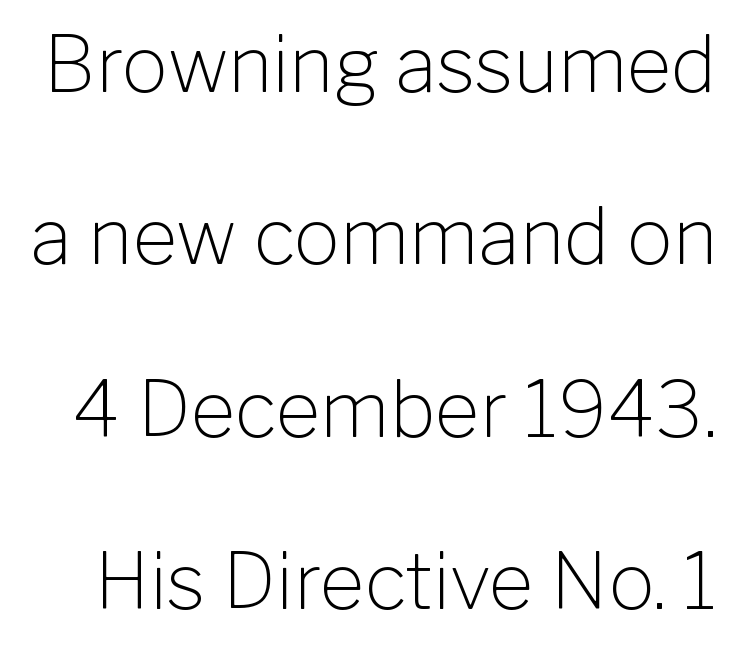
Q: Is the text bold? A: No.
Q: Is the text italic (slanted)? A: No, it is upright.
Q: Is the typeface a serif or a sans-serif typeface? A: Sans-serif.
Q: Is the text underlined? A: No.
Q: Is the spacing between letters normal or unusually wide? A: Normal.
Q: Is the spacing between lines tight, normal or loose? A: Loose.
Q: Width (condensed, normal, or wide)? A: Normal.
Q: Stroke contrast? A: Low.
Q: x-height? A: Medium.
Q: Monospaced? A: No.
